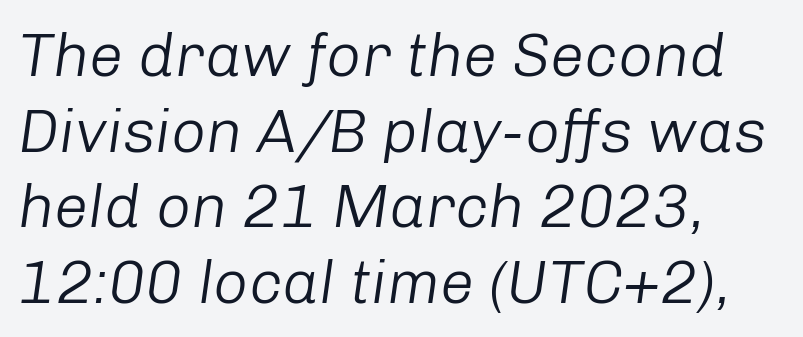
{"italic": "yes", "lean": "right", "slant_degrees": 8, "bold": "no", "weight": "light", "width": "normal", "stroke_contrast": "low", "x_height": "medium", "monospaced": "no", "underline": "no", "align": "left", "line_spacing_ratio": 1.24, "letter_spacing": "normal", "letter_spacing_em": 0.0, "glyph_px": 61}
